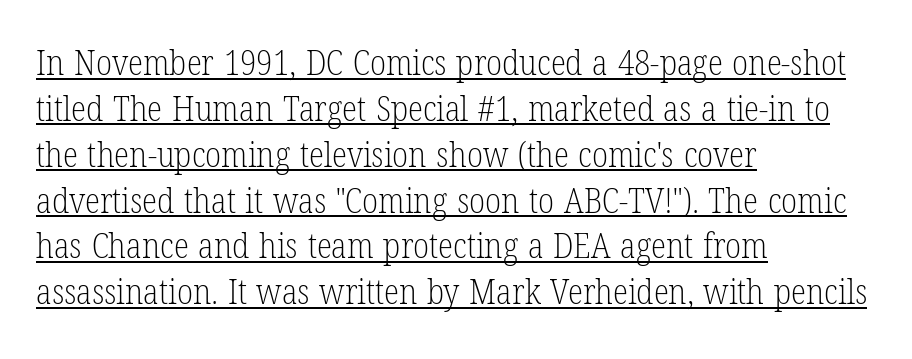
{"serif": "yes", "italic": "no", "bold": "no", "weight": "light", "width": "condensed", "stroke_contrast": "low", "x_height": "medium", "monospaced": "no", "underline": "yes", "align": "left", "line_spacing": "normal", "line_spacing_ratio": 1.31, "letter_spacing": "normal", "letter_spacing_em": 0.0, "glyph_px": 35}
